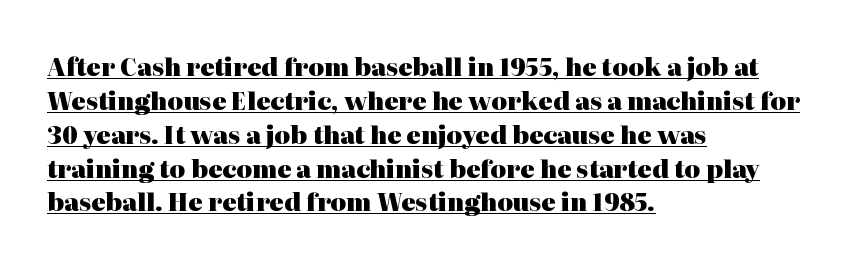
The image shows 24 px bold type, upright; set left-aligned, normal line spacing (1.41x), normal letter spacing, underlined.
